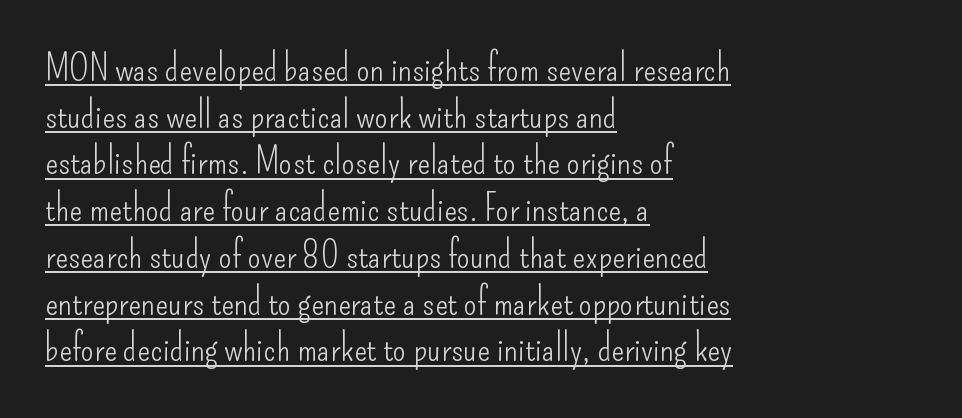
{"serif": "no", "italic": "no", "bold": "no", "weight": "light", "width": "condensed", "stroke_contrast": "low", "x_height": "small", "monospaced": "no", "underline": "yes", "align": "left", "line_spacing_ratio": 1.23, "letter_spacing": "normal", "letter_spacing_em": 0.0, "glyph_px": 38}
